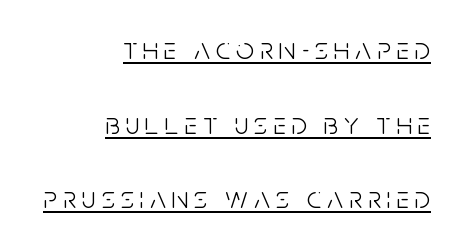
Proportional: the letters do not fall into vertical columns. The glyphs are accompanied by a horizontal stroke just below them. Each line ends at the same right margin while the left side varies. The typeface has the unassuming heft of standard copy or less. This is roman type, the default non-slanted kind. Each letter's strokes conclude bluntly, with no projecting serifs.
